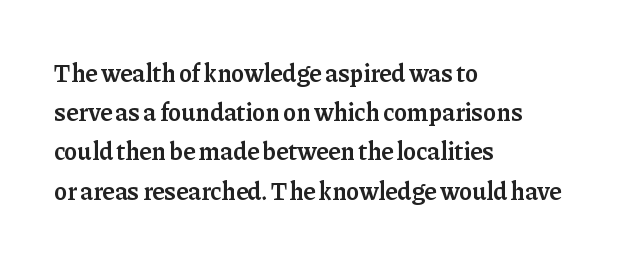
A bare baseline throughout the passage. The sample has been set in demibold, a notch under bold. The paragraph shown leans on its left margin. When letters stand straight like this, we call the style roman or upright. The space between consecutive lines is moderate.
